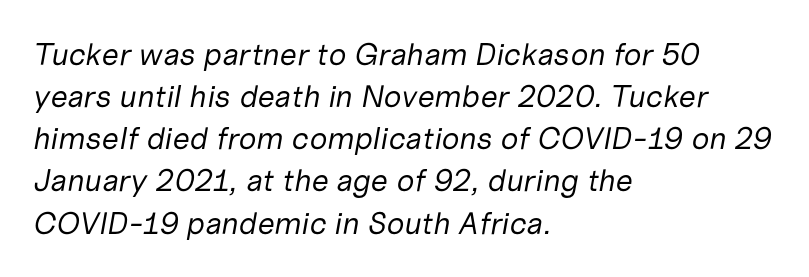
Nothing unusual about the tracking: characters are spaced as the font intends. Heft: none added — not bold. These lines sit exactly where default settings would place them. Proportional: the letters do not fall into vertical columns.
